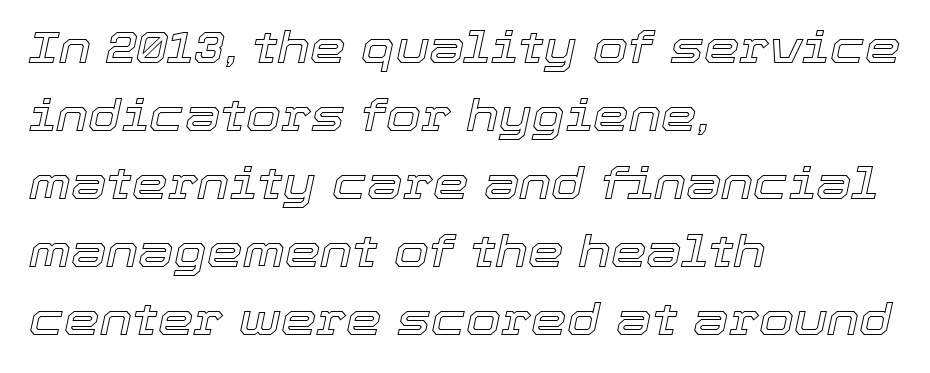
{"italic": "yes", "lean": "right", "slant_degrees": 12, "width": "normal", "x_height": "medium", "monospaced": "no", "underline": "no", "align": "left", "line_spacing": "normal", "line_spacing_ratio": 1.51, "letter_spacing": "normal", "letter_spacing_em": 0.0, "glyph_px": 45}
